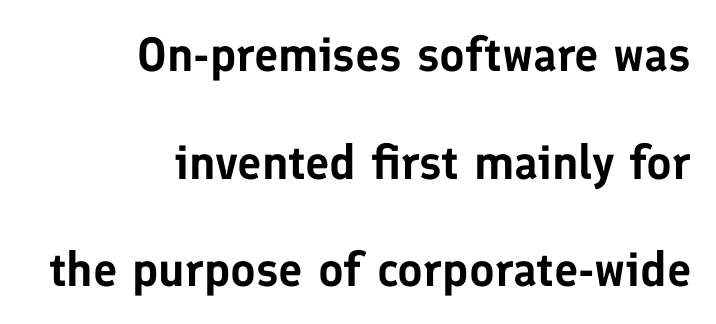
How would I describe the line gaps? Wide and relaxed. The words here are not underlined. Character widths vary here, with narrow letters taking less room than wide ones. The horizontal fit of the characters is conventional and even.
